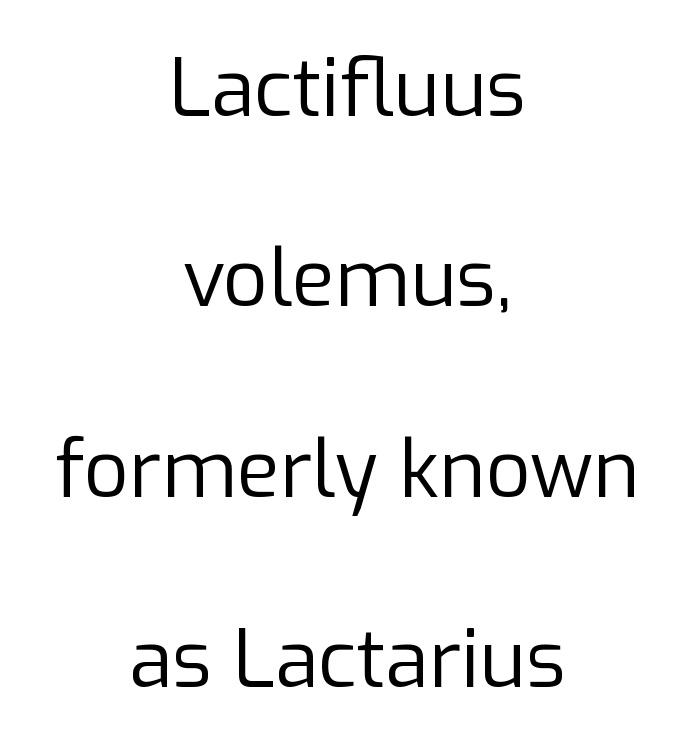
The image shows 79 px regular-weight sans-serif type, upright; set centered, loose line spacing (2.41x), normal letter spacing, not underlined; low stroke contrast and a medium x-height.
